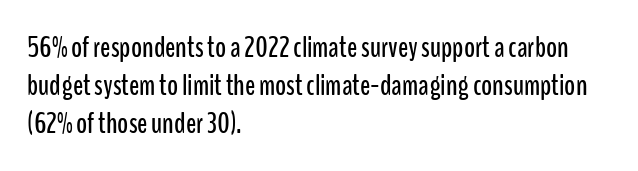
Notice how descenders clear the ascenders below comfortably — that's standard leading. Has an underline been added? It has not. The face used here is rendered with its standard letterfit. Font category for this specimen: sans-serif. Do the characters align in a grid? No, the font is proportional. The lettering holds an erect, upright posture throughout.
